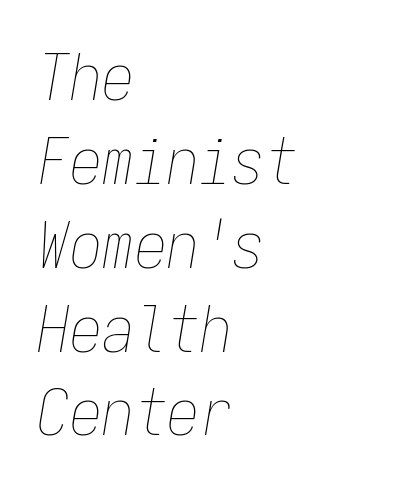
{"italic": "yes", "lean": "right", "slant_degrees": 9, "bold": "no", "weight": "thin", "width": "condensed", "stroke_contrast": "low", "x_height": "medium", "monospaced": "yes", "underline": "no", "align": "left", "line_spacing": "normal", "line_spacing_ratio": 1.29, "letter_spacing": "normal", "letter_spacing_em": 0.0, "glyph_px": 65}
